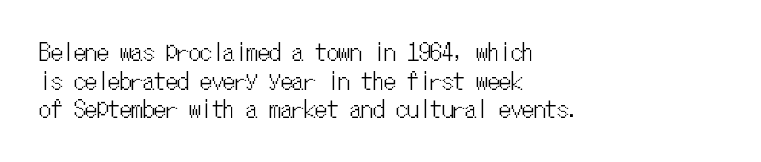
{"italic": "no", "underline": "no", "align": "left", "line_spacing": "normal", "line_spacing_ratio": 1.25, "letter_spacing": "normal", "letter_spacing_em": 0.0, "glyph_px": 23}
